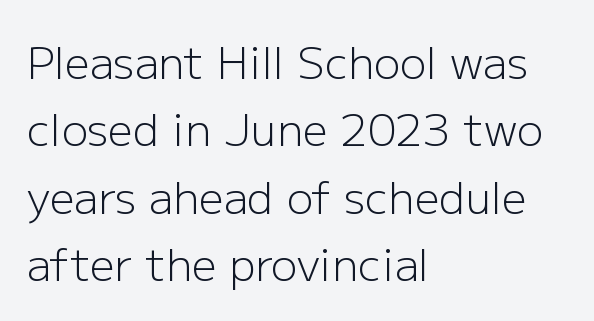
The image shows 44 px light sans-serif type, upright; set left-aligned, normal line spacing (1.53x), normal letter spacing, not underlined; low stroke contrast and a medium x-height.
